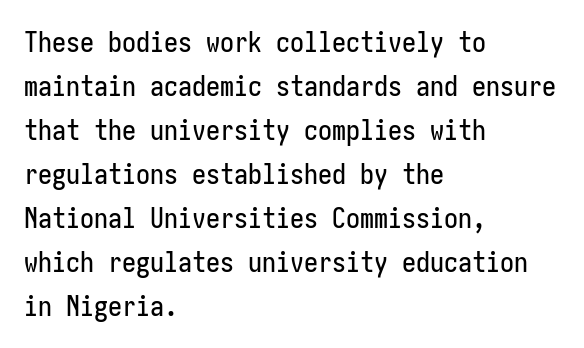
The image shows 28 px condensed sans-serif type, upright; set left-aligned, normal line spacing (1.57x), normal letter spacing, not underlined; low stroke contrast and a medium x-height.
